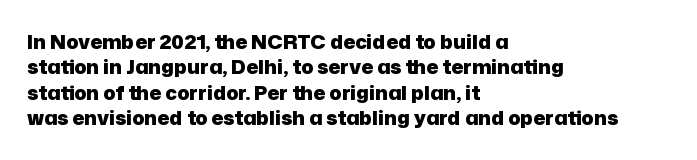
Q: Is the text bold? A: Yes.
Q: Is the text italic (slanted)? A: No, it is upright.
Q: Is the text underlined? A: No.
Q: How is the paragraph aligned? A: Left-aligned.
Q: Is the spacing between letters normal or unusually wide? A: Normal.
Q: Is the spacing between lines tight, normal or loose? A: Normal.
